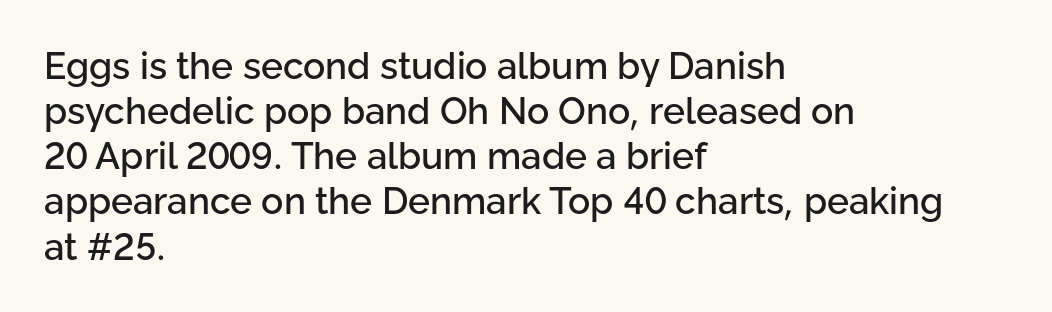
{"serif": "no", "italic": "no", "width": "normal", "stroke_contrast": "low", "x_height": "medium", "monospaced": "no", "underline": "no", "align": "left", "line_spacing_ratio": 1.22, "letter_spacing": "normal", "letter_spacing_em": 0.0, "glyph_px": 37}
